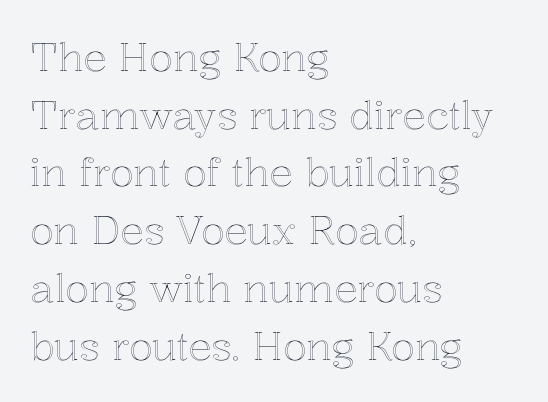
{"italic": "no", "width": "normal", "x_height": "medium", "monospaced": "no", "underline": "no", "align": "left", "line_spacing": "normal", "line_spacing_ratio": 1.48, "letter_spacing": "normal", "letter_spacing_em": 0.0, "glyph_px": 39}
